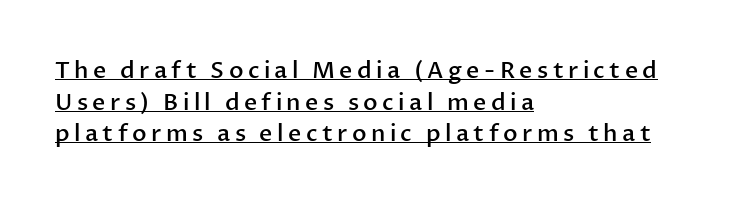
Underlining? Definitely there. If you measured baseline to baseline, you'd find a middling distance. Stems and bowls a touch heavier than normal — semibold. No italicization has been applied; the sample stays upright. Is the block centered? No — it sits flush against the left margin.
